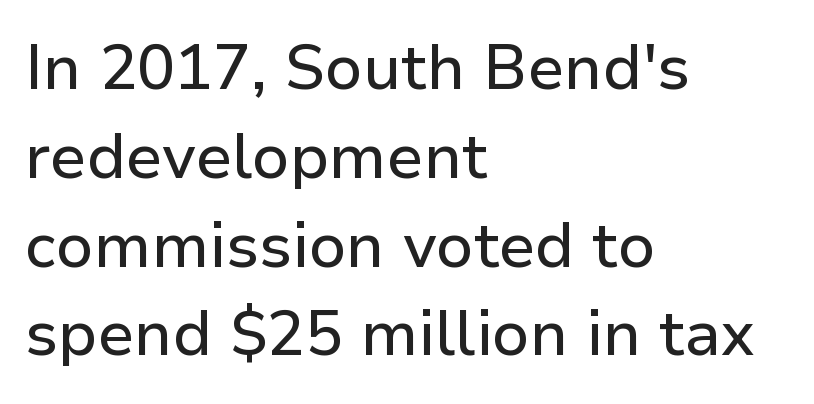
{"serif": "no", "italic": "no", "width": "normal", "stroke_contrast": "low", "x_height": "medium", "monospaced": "no", "underline": "no", "align": "left", "line_spacing": "normal", "line_spacing_ratio": 1.41, "letter_spacing": "normal", "letter_spacing_em": 0.0, "glyph_px": 63}
